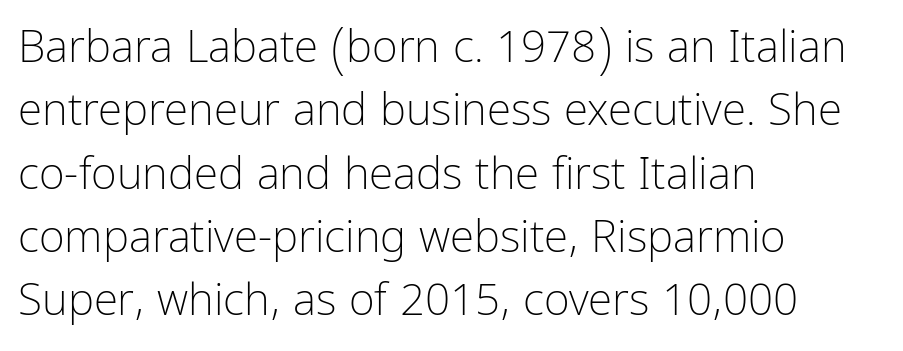
The image shows 44 px light, condensed sans-serif type, upright; set left-aligned, normal line spacing (1.44x), normal letter spacing, not underlined; low stroke contrast and a medium x-height.
